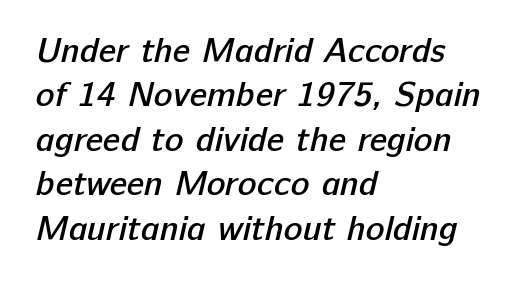
{"serif": "no", "bold": "semi", "weight": "semibold", "width": "normal", "stroke_contrast": "low", "x_height": "medium", "monospaced": "no", "underline": "no", "align": "left", "line_spacing": "normal", "line_spacing_ratio": 1.27, "letter_spacing": "normal", "letter_spacing_em": 0.0, "glyph_px": 35}
